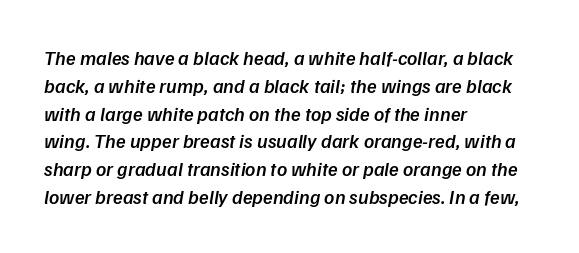
{"italic": "yes", "lean": "right", "slant_degrees": 9, "bold": "semi", "underline": "no", "align": "left", "line_spacing": "normal", "line_spacing_ratio": 1.39, "letter_spacing": "normal", "letter_spacing_em": 0.0, "glyph_px": 20}
